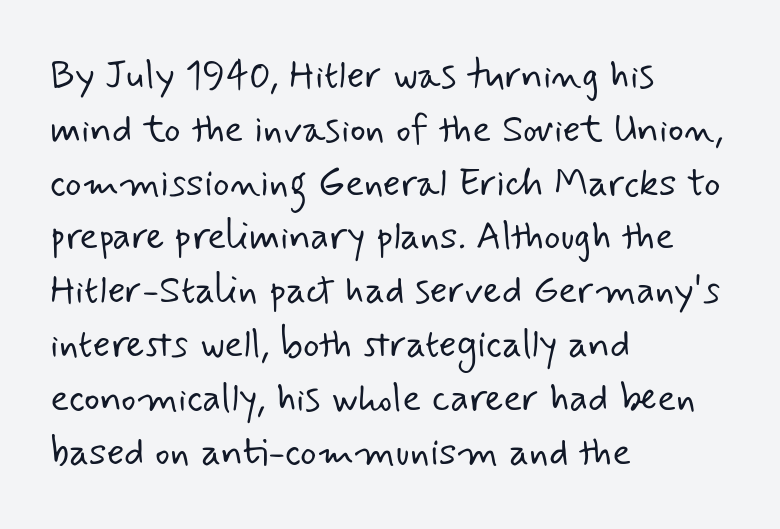
Q: Is the text bold? A: No.
Q: Is the typeface a serif or a sans-serif typeface? A: Sans-serif.
Q: Is the text underlined? A: No.
Q: How is the paragraph aligned? A: Left-aligned.
Q: Is the spacing between letters normal or unusually wide? A: Normal.
Q: Is the spacing between lines tight, normal or loose? A: Normal.
Q: Width (condensed, normal, or wide)? A: Normal.
Q: Stroke contrast? A: Low.
Q: x-height? A: Small.
Q: Monospaced? A: No.
